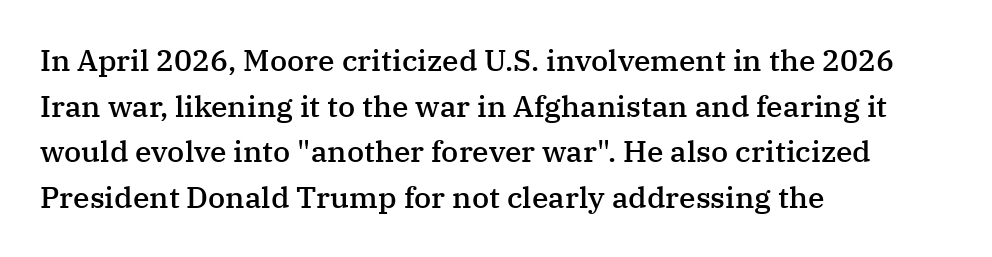
Q: Is the text bold? A: Semi-bold.
Q: Is the text italic (slanted)? A: No, it is upright.
Q: Is the typeface a serif or a sans-serif typeface? A: Serif.
Q: Is the text underlined? A: No.
Q: How is the paragraph aligned? A: Left-aligned.
Q: Is the spacing between letters normal or unusually wide? A: Normal.
Q: Is the spacing between lines tight, normal or loose? A: Normal.
Q: Width (condensed, normal, or wide)? A: Normal.
Q: Stroke contrast? A: Medium.
Q: x-height? A: Medium.
Q: Monospaced? A: No.
